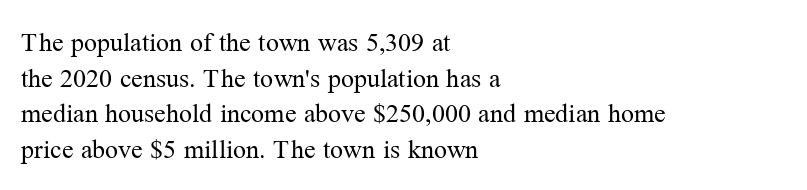
The image shows 26 px text type, upright; set left-aligned, normal line spacing (1.37x), normal letter spacing, not underlined.
